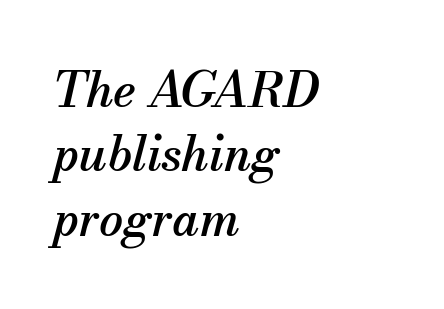
Descenders are the only things crossing below the line. Between one letter and the next there's only the usual sliver of space. The letters advance in unequal steps, a hallmark of proportional type. Compared with a centered layout, this one pins lines to the left instead. Interline gaps are of average width in this sample. The whole block is typeset with a tilt.
